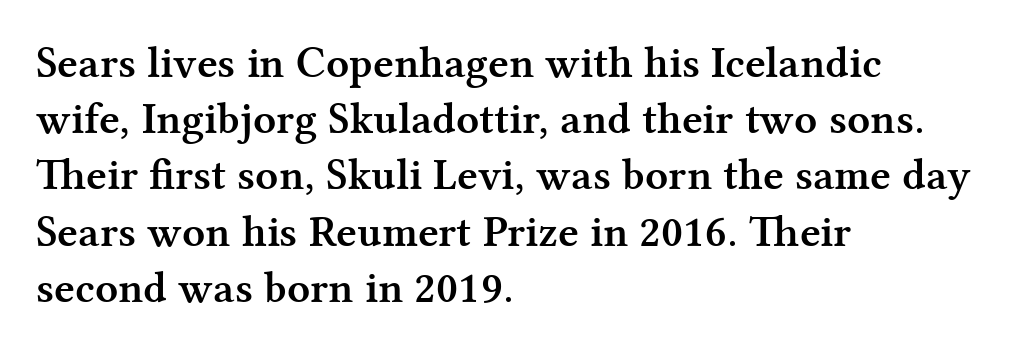
{"serif": "yes", "italic": "no", "bold": "yes", "weight": "semibold", "width": "normal", "stroke_contrast": "medium", "x_height": "medium", "monospaced": "no", "underline": "no", "align": "left", "line_spacing": "normal", "line_spacing_ratio": 1.25, "letter_spacing": "normal", "letter_spacing_em": 0.0, "glyph_px": 45}
